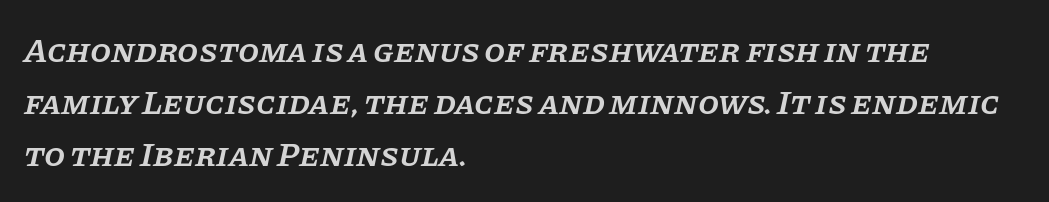
Does the type have serifs? Yes, each stem ends in a small foot. Posture: slanted. Beneath every word, the page is bare. The typesetting leans somewhat heavy: a semibold.
